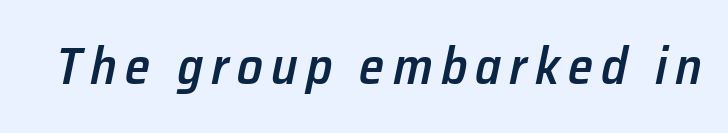
Q: Is the text bold? A: Semi-bold.
Q: Is the text italic (slanted)? A: Yes, it leans right by about 12 degrees.
Q: Is the text underlined? A: No.
Q: Width (condensed, normal, or wide)? A: Normal.
Q: Stroke contrast? A: Low.
Q: x-height? A: Medium.
Q: Monospaced? A: No.
